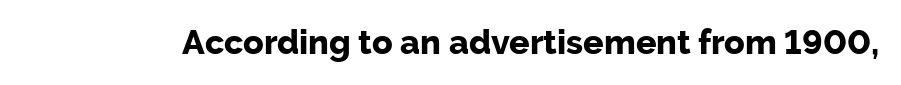
The image shows 34 px bold sans-serif type, upright; set normal letter spacing, not underlined; low stroke contrast and a medium x-height.
